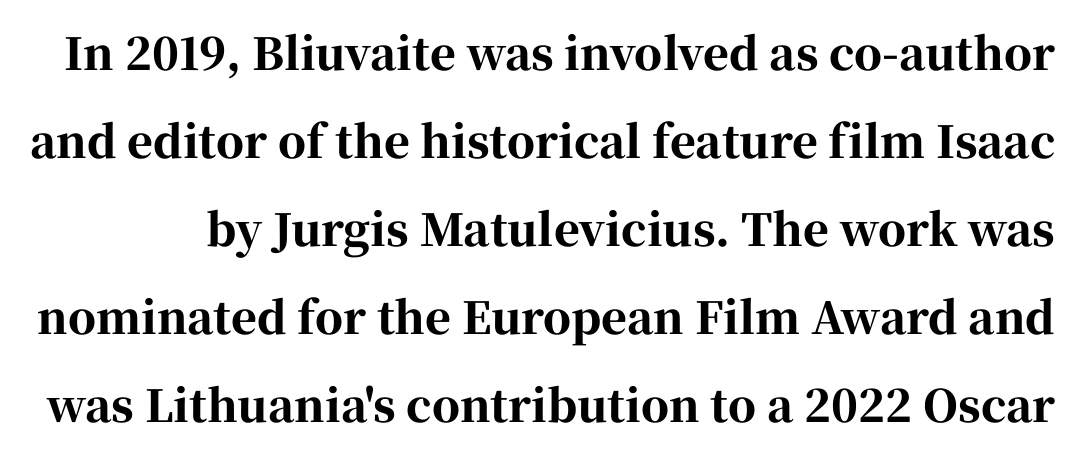
Q: Is the text bold? A: Yes.
Q: Is the text italic (slanted)? A: No, it is upright.
Q: Is the typeface a serif or a sans-serif typeface? A: Serif.
Q: Is the text underlined? A: No.
Q: Is the spacing between letters normal or unusually wide? A: Normal.
Q: Is the spacing between lines tight, normal or loose? A: Loose.
Q: Width (condensed, normal, or wide)? A: Normal.
Q: Stroke contrast? A: High.
Q: x-height? A: Medium.
Q: Monospaced? A: No.
